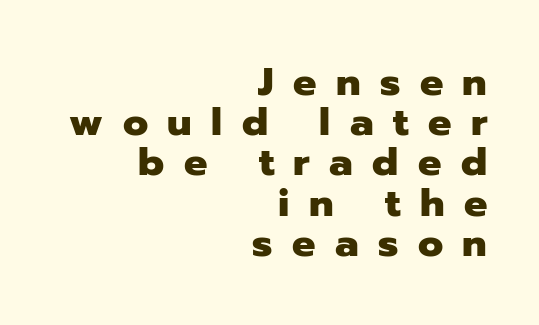
Q: Is the text bold? A: Yes.
Q: Is the text italic (slanted)? A: No, it is upright.
Q: Is the typeface a serif or a sans-serif typeface? A: Sans-serif.
Q: Is the text underlined? A: No.
Q: How is the paragraph aligned? A: Right-aligned.
Q: Is the spacing between letters normal or unusually wide? A: Unusually wide.
Q: Is the spacing between lines tight, normal or loose? A: Tight.
Q: Width (condensed, normal, or wide)? A: Normal.
Q: Stroke contrast? A: Low.
Q: x-height? A: Medium.
Q: Monospaced? A: No.
